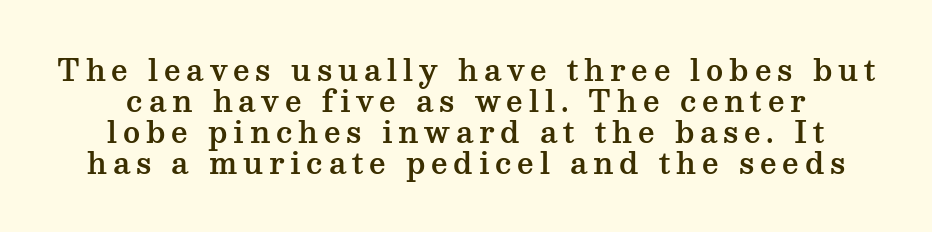
Q: Is the text italic (slanted)? A: No, it is upright.
Q: Is the typeface a serif or a sans-serif typeface? A: Serif.
Q: Is the text underlined? A: No.
Q: Is the spacing between letters normal or unusually wide? A: Unusually wide.
Q: Is the spacing between lines tight, normal or loose? A: Tight.
Q: Width (condensed, normal, or wide)? A: Wide.
Q: Stroke contrast? A: Medium.
Q: x-height? A: Medium.
Q: Monospaced? A: No.
